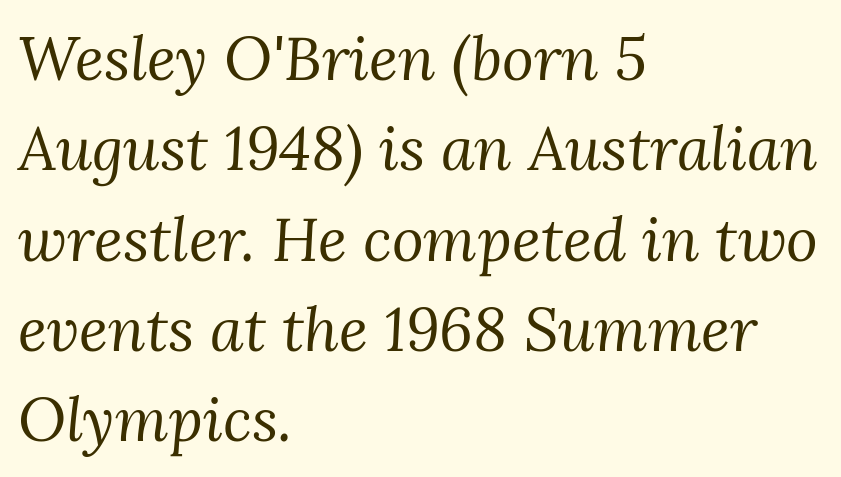
The image shows 61 px regular-weight serif type, italic (leaning right); set left-aligned, normal line spacing (1.48x), normal letter spacing, not underlined; medium stroke contrast and a medium x-height.
